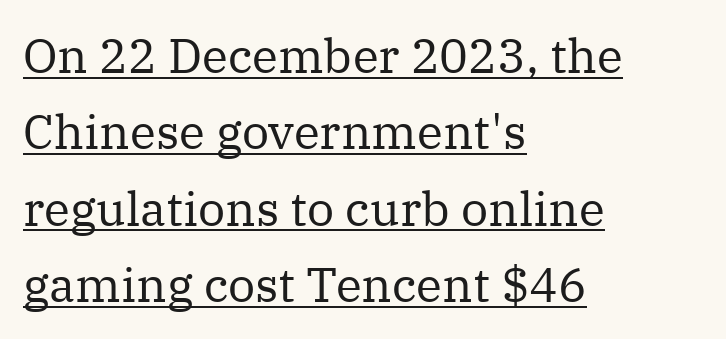
The image shows 48 px regular-weight serif type, upright; set left-aligned, normal line spacing (1.59x), normal letter spacing, underlined; medium stroke contrast and a medium x-height.
